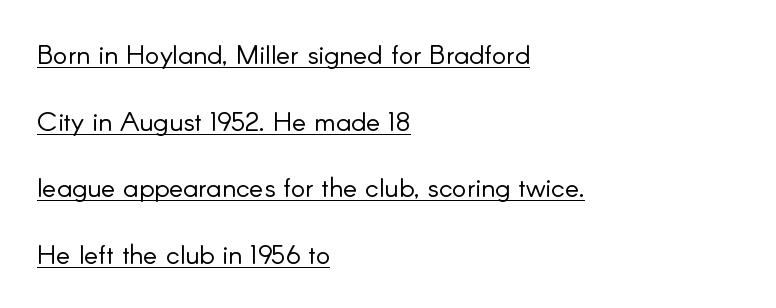
The image shows 27 px text type, upright; set left-aligned, loose line spacing (2.47x), normal letter spacing, underlined.
